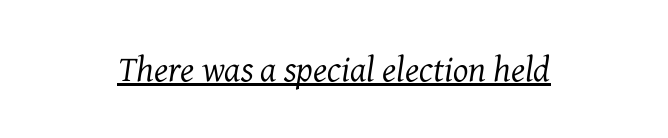
{"serif": "yes", "italic": "yes", "lean": "right", "slant_degrees": 7, "bold": "no", "weight": "regular", "width": "normal", "stroke_contrast": "medium", "x_height": "medium", "monospaced": "no", "underline": "yes", "letter_spacing": "normal", "letter_spacing_em": 0.0, "glyph_px": 36}
